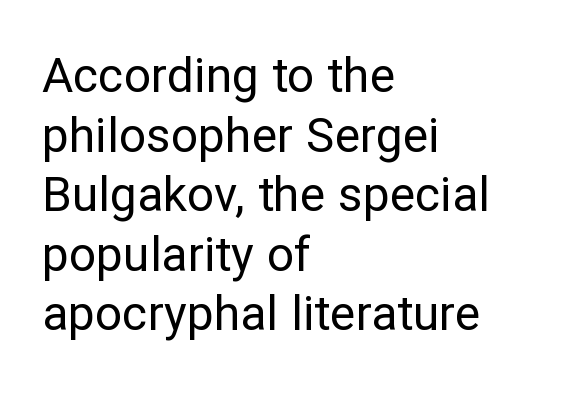
Q: Is the text bold? A: No.
Q: Is the text italic (slanted)? A: No, it is upright.
Q: Is the typeface a serif or a sans-serif typeface? A: Sans-serif.
Q: Is the text underlined? A: No.
Q: How is the paragraph aligned? A: Left-aligned.
Q: Is the spacing between letters normal or unusually wide? A: Normal.
Q: Width (condensed, normal, or wide)? A: Normal.
Q: Stroke contrast? A: Low.
Q: x-height? A: Medium.
Q: Monospaced? A: No.
